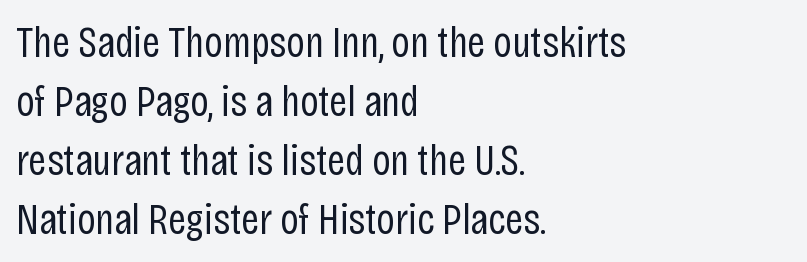
Q: Is the text bold? A: No.
Q: Is the text italic (slanted)? A: No, it is upright.
Q: Is the typeface a serif or a sans-serif typeface? A: Sans-serif.
Q: Is the text underlined? A: No.
Q: How is the paragraph aligned? A: Left-aligned.
Q: Is the spacing between letters normal or unusually wide? A: Normal.
Q: Is the spacing between lines tight, normal or loose? A: Normal.
Q: Width (condensed, normal, or wide)? A: Condensed.
Q: Stroke contrast? A: Low.
Q: x-height? A: Large.
Q: Monospaced? A: No.
